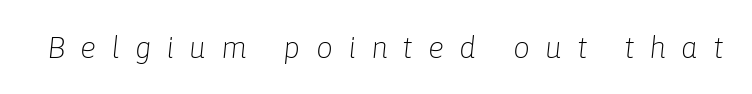
The specimen omits any rule beneath the text block's lines. The weight tops out at a normal text grade. Letter spacing: wide. Italic? Definitely — the glyphs are oblique.
